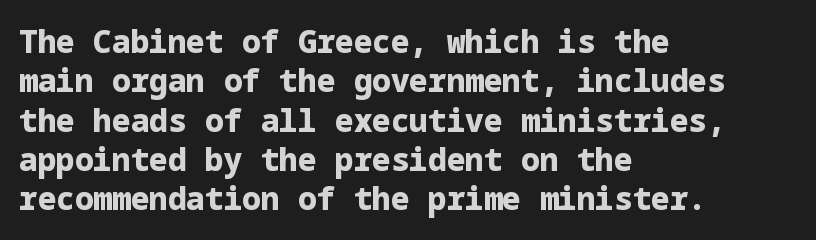
The image shows 31 px heavy sans-serif type, upright; set left-aligned, normal line spacing (1.27x), normal letter spacing, not underlined; low stroke contrast and a medium x-height.
